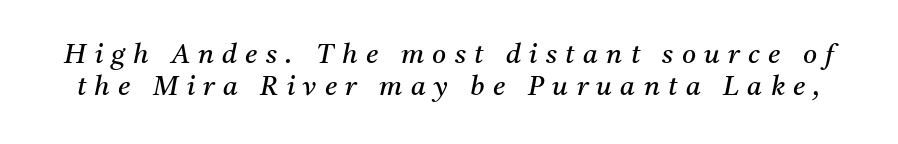
Q: Is the text bold? A: No.
Q: Is the text italic (slanted)? A: Yes, it leans right by about 11 degrees.
Q: Is the text underlined? A: No.
Q: Is the spacing between letters normal or unusually wide? A: Unusually wide.
